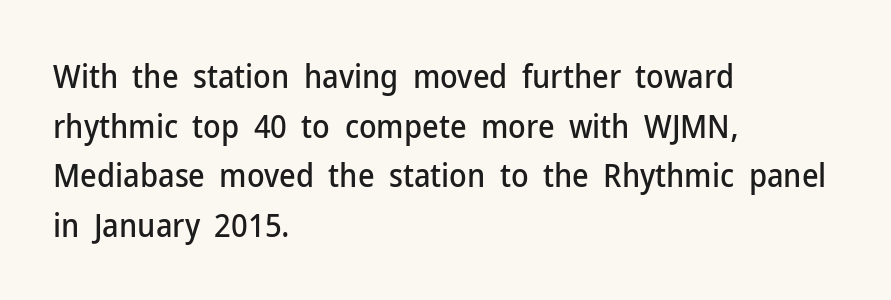
The image shows 32 px sans-serif type, upright; set left-aligned, normal line spacing (1.55x), normal letter spacing, not underlined; low stroke contrast and a medium x-height.
